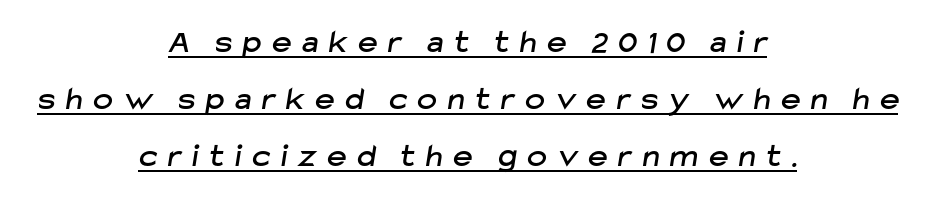
This is sans-serif lettering, the kind often seen on screens and signage. Honestly, the letter spacing is so wide it's the main thing you notice. Line starts and ends both wander, symmetrically. Beneath each row of characters lies a ruled line.
